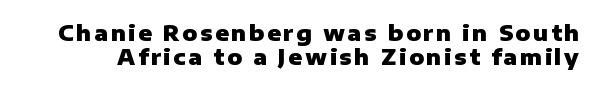
Q: Is the text bold? A: Yes.
Q: Is the text italic (slanted)? A: No, it is upright.
Q: Is the text underlined? A: No.
Q: Is the spacing between lines tight, normal or loose? A: Tight.
